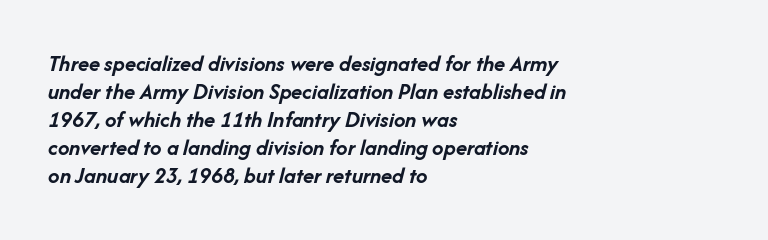
The image shows 23 px bold type, italic (leaning right); set left-aligned, line spacing 1.22x, normal letter spacing, not underlined.
